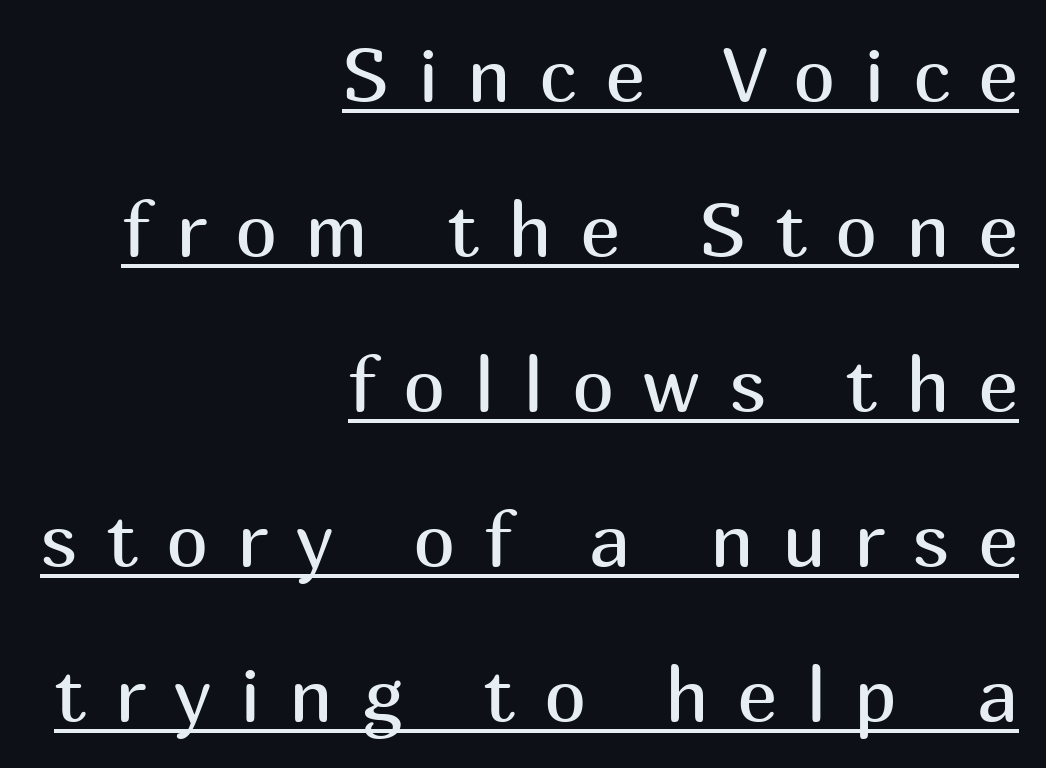
Q: Is the text bold? A: No.
Q: Is the text italic (slanted)? A: No, it is upright.
Q: Is the typeface a serif or a sans-serif typeface? A: Sans-serif.
Q: Is the text underlined? A: Yes.
Q: How is the paragraph aligned? A: Right-aligned.
Q: Is the spacing between letters normal or unusually wide? A: Unusually wide.
Q: Is the spacing between lines tight, normal or loose? A: Loose.
Q: Width (condensed, normal, or wide)? A: Normal.
Q: Stroke contrast? A: Medium.
Q: x-height? A: Medium.
Q: Monospaced? A: No.
